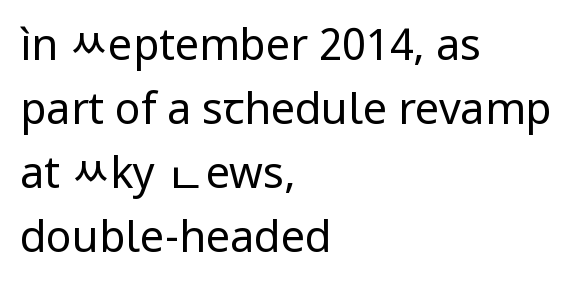
The image shows 43 px regular-weight sans-serif type, upright; set left-aligned, normal line spacing (1.49x), normal letter spacing, not underlined; low stroke contrast and a medium x-height.
